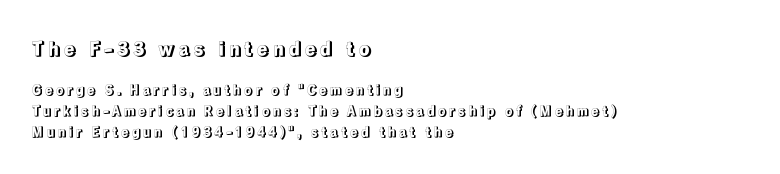
Q: Is the text italic (slanted)? A: No, it is upright.
Q: Is the text underlined? A: No.
Q: How is the paragraph aligned? A: Left-aligned.
Q: Is the spacing between lines tight, normal or loose? A: Normal.
Q: Which block of text is set in a larger size, the first (top) or the second (bottom)? A: The first (top) one.
